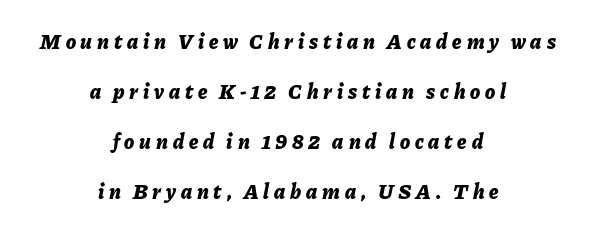
Q: Is the text bold? A: Yes.
Q: Is the text italic (slanted)? A: Yes, it leans right by about 11 degrees.
Q: Is the text underlined? A: No.
Q: How is the paragraph aligned? A: Centered.
Q: Is the spacing between letters normal or unusually wide? A: Unusually wide.
Q: Is the spacing between lines tight, normal or loose? A: Loose.
